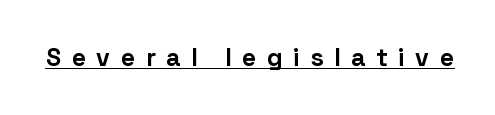
Q: Is the text bold? A: Yes.
Q: Is the text italic (slanted)? A: No, it is upright.
Q: Is the text underlined? A: Yes.
Q: Is the spacing between letters normal or unusually wide? A: Unusually wide.
